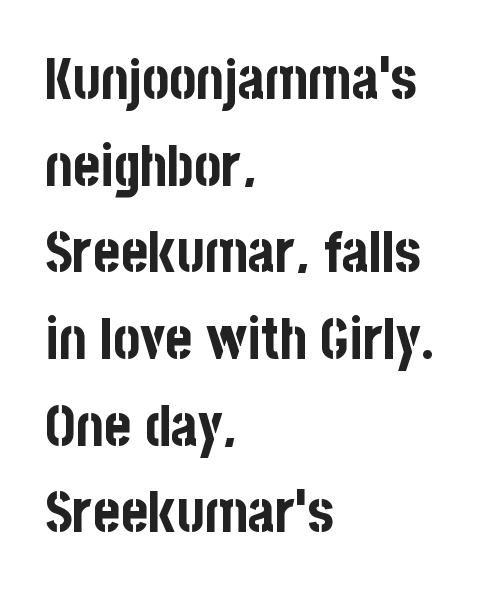
The image shows 57 px bold, condensed sans-serif type, upright; set left-aligned, normal line spacing (1.52x), normal letter spacing, not underlined; low stroke contrast and a large x-height.
